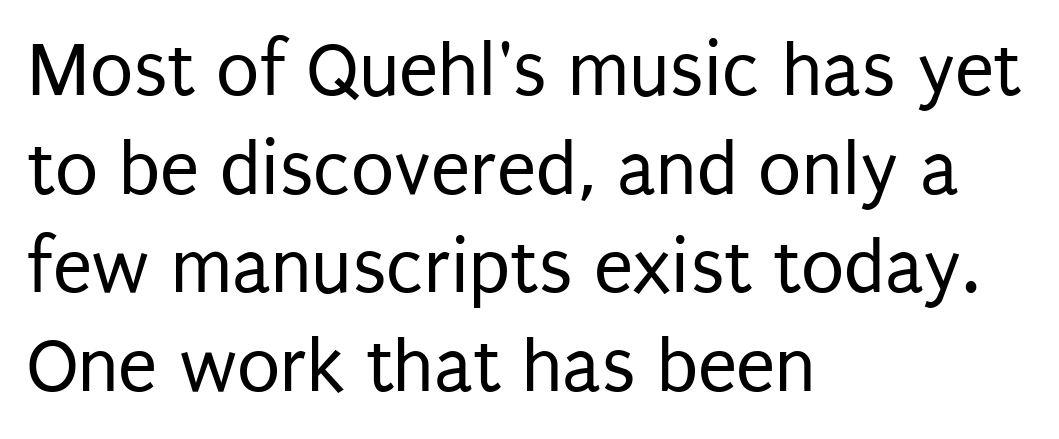
The image shows 79 px regular-weight, condensed sans-serif type, upright; set left-aligned, normal line spacing (1.25x), normal letter spacing, not underlined; low stroke contrast and a large x-height.
